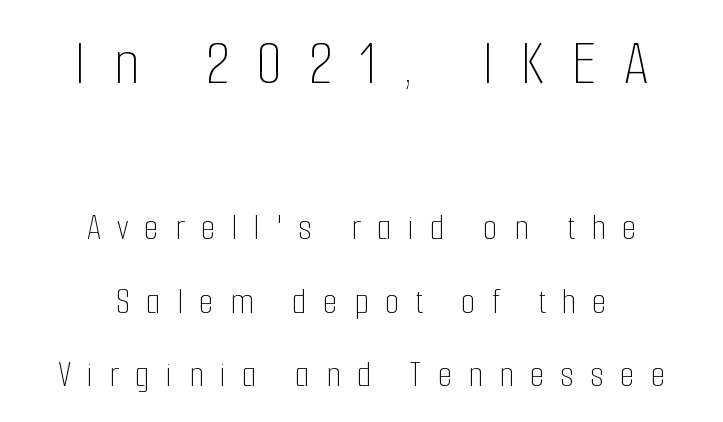
The image shows 66 px thin, condensed type, upright; set centered, loose line spacing (1.94x), unusually wide letter spacing (+0.42 em), not underlined; the first (top) block is 1.74x larger; low stroke contrast and a medium x-height.
